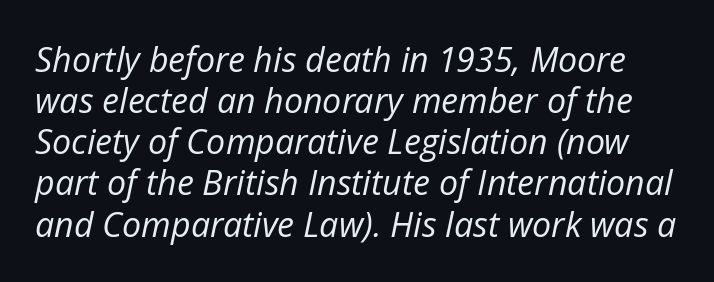
The area under the type is left untouched. Is the stroke heavy? The answer is a plain regular-or-lighter. Inter-character spacing is left at the font's built-in metrics. Is this a fixed-width face? No — the glyphs have proportional, varying widths. In terms of posture, this sample is oblique.
